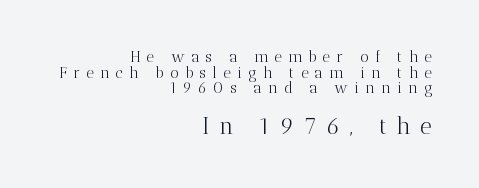
The image shows 23 px text type, upright; set right-aligned, tight line spacing (1.04x), unusually wide letter spacing (+0.42 em), not underlined; the second (bottom) block is 1.53x larger.
